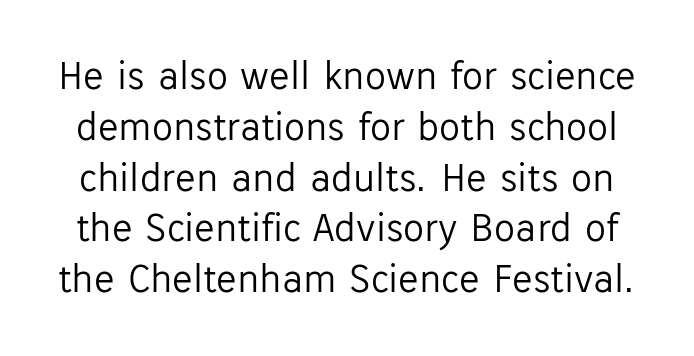
Q: Is the text bold? A: No.
Q: Is the text italic (slanted)? A: No, it is upright.
Q: Is the typeface a serif or a sans-serif typeface? A: Sans-serif.
Q: Is the text underlined? A: No.
Q: Is the spacing between letters normal or unusually wide? A: Normal.
Q: Width (condensed, normal, or wide)? A: Normal.
Q: Stroke contrast? A: Low.
Q: x-height? A: Medium.
Q: Monospaced? A: No.
